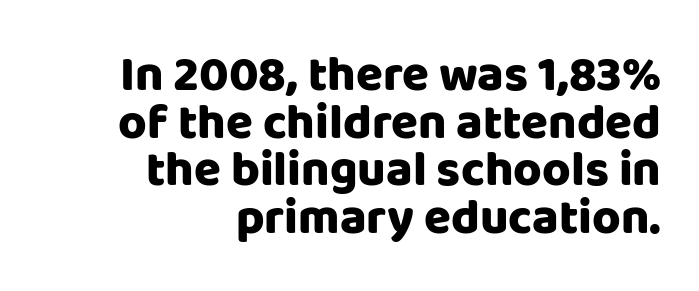
The image shows 49 px heavy sans-serif type, upright; set right-aligned, tight line spacing (0.97x), normal letter spacing, not underlined; low stroke contrast and a large x-height.
